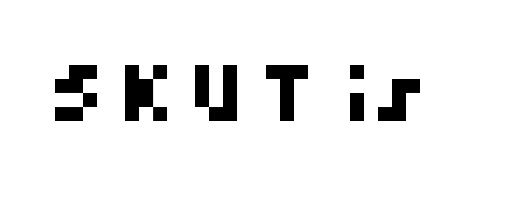
{"serif": "no", "width": "normal", "stroke_contrast": "high", "x_height": "medium", "monospaced": "no", "underline": "no", "letter_spacing": "normal", "letter_spacing_em": 0.0, "glyph_px": 78}
